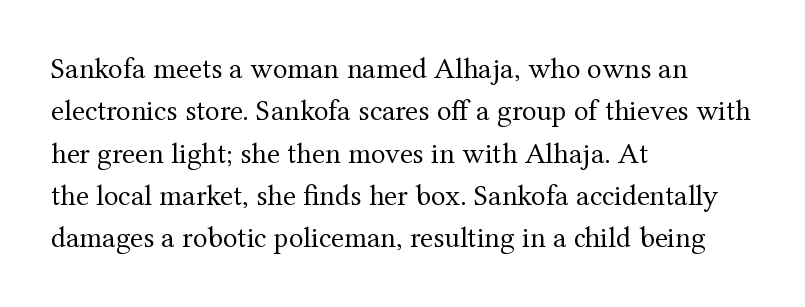
Q: Is the text bold? A: No.
Q: Is the text italic (slanted)? A: No, it is upright.
Q: Is the typeface a serif or a sans-serif typeface? A: Serif.
Q: Is the text underlined? A: No.
Q: How is the paragraph aligned? A: Left-aligned.
Q: Is the spacing between letters normal or unusually wide? A: Normal.
Q: Is the spacing between lines tight, normal or loose? A: Normal.
Q: Width (condensed, normal, or wide)? A: Normal.
Q: Stroke contrast? A: Medium.
Q: x-height? A: Medium.
Q: Monospaced? A: No.
